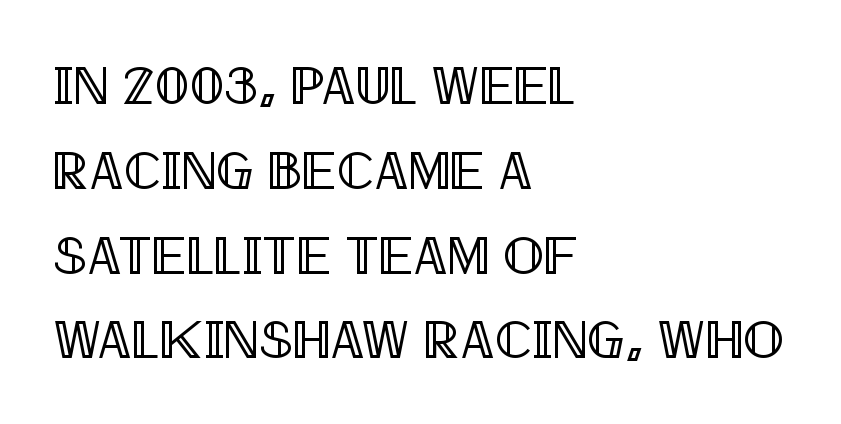
The axis of the letterforms is exactly vertical. Caption: multi-line text, flush left, ragged right. Is this a fixed-width face? No — the glyphs have proportional, varying widths. A bare baseline throughout the passage. The gaps between neighbouring characters are ordinary and unremarkable.
